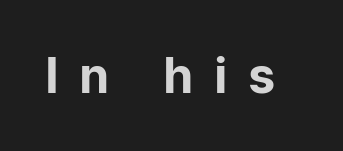
Strong, thick strokes mark this as bold type. Students, note that the glyphs here are deliberately spaced far apart. These lines are rendered in a variable-pitch font. The letters stand straight up with perfectly vertical stems.
